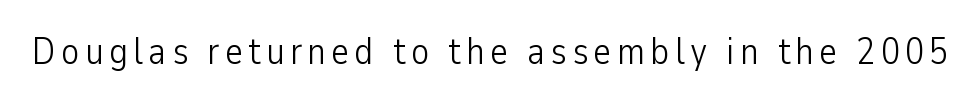
{"serif": "no", "italic": "no", "bold": "no", "weight": "light", "width": "condensed", "stroke_contrast": "low", "x_height": "medium", "monospaced": "no", "underline": "no", "glyph_px": 38}
